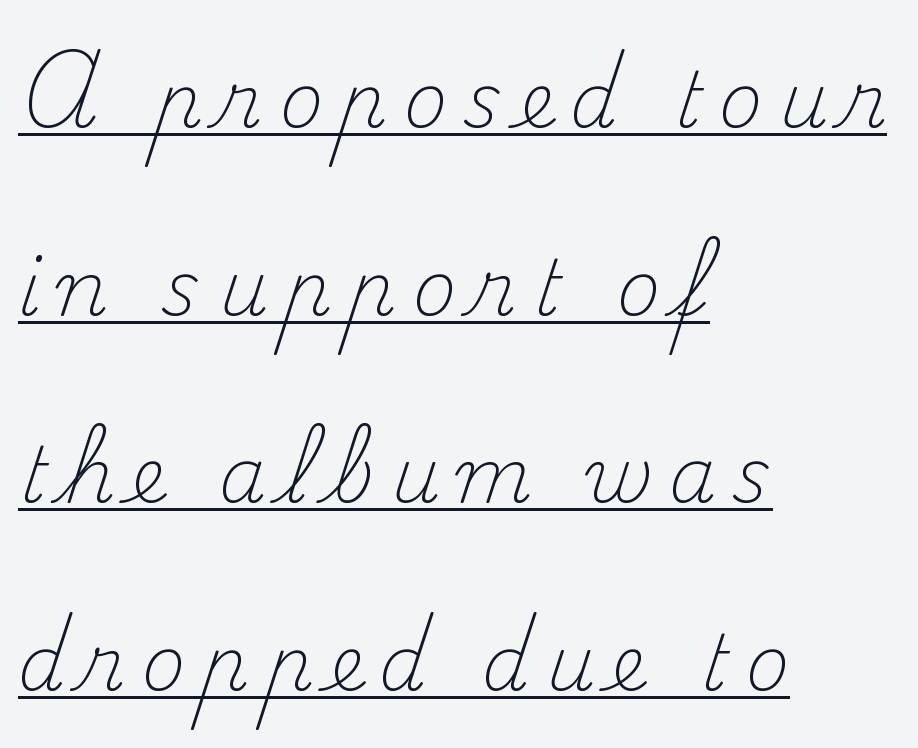
{"serif": "yes", "bold": "no", "weight": "light", "width": "normal", "stroke_contrast": "medium", "x_height": "small", "monospaced": "no", "underline": "yes", "align": "left", "line_spacing": "loose", "line_spacing_ratio": 2.47, "letter_spacing": "wide", "letter_spacing_em": 0.21, "glyph_px": 76}
